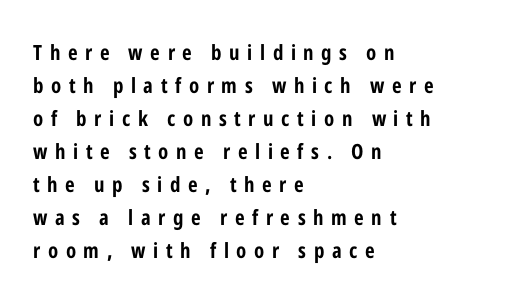
Descender tails drop into unmarked territory. Characters follow at a spacing far wider than the type designer built in. A typesetter would mark this as roman, not italic. The characters look thick and weighty, a clear bold.
